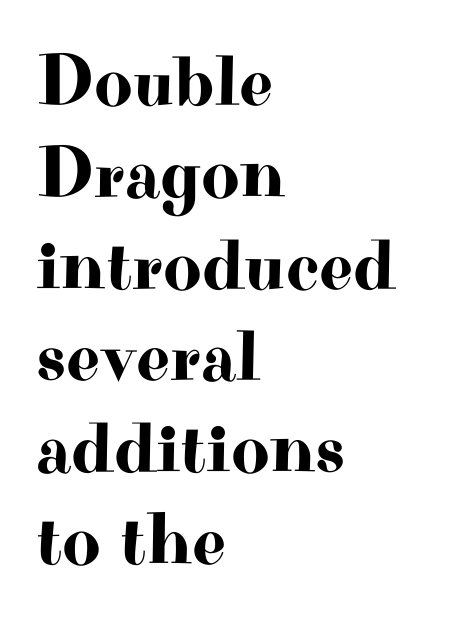
The image shows 74 px wide serif type, upright; set left-aligned, line spacing 1.24x, normal letter spacing, not underlined; high stroke contrast and a small x-height.
